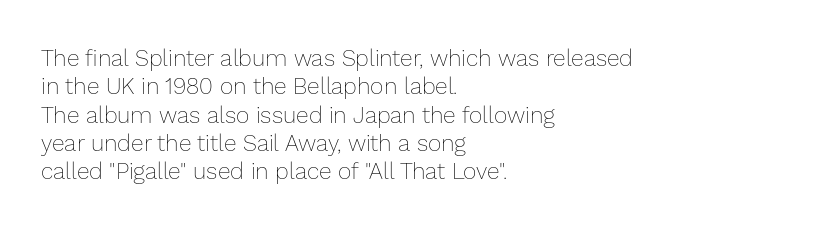
{"italic": "no", "bold": "no", "underline": "no", "align": "left", "line_spacing_ratio": 1.23, "letter_spacing": "normal", "letter_spacing_em": 0.0, "glyph_px": 23}
